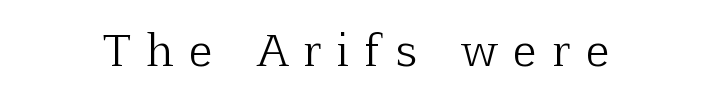
The image shows 43 px light serif type, upright; set unusually wide letter spacing (+0.39 em), not underlined; low stroke contrast and a medium x-height.
